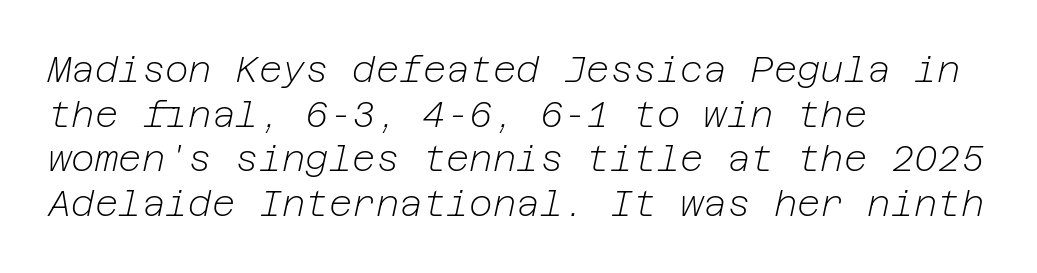
{"italic": "yes", "lean": "right", "slant_degrees": 12, "bold": "no", "weight": "light", "width": "normal", "stroke_contrast": "low", "x_height": "medium", "underline": "no", "align": "left", "line_spacing_ratio": 1.24, "letter_spacing": "normal", "letter_spacing_em": 0.0, "glyph_px": 36}
